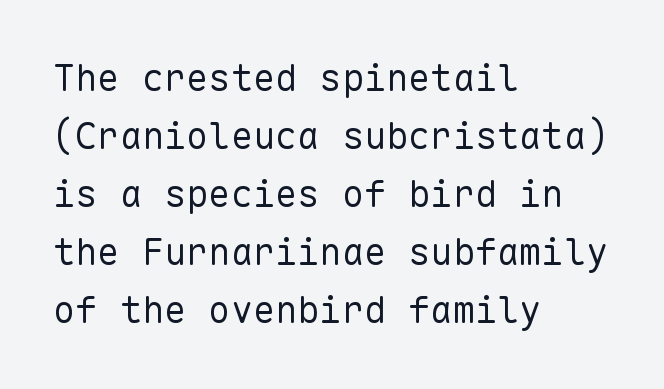
Q: Is the text bold? A: No.
Q: Is the text italic (slanted)? A: No, it is upright.
Q: Is the typeface a serif or a sans-serif typeface? A: Sans-serif.
Q: Is the text underlined? A: No.
Q: How is the paragraph aligned? A: Left-aligned.
Q: Is the spacing between letters normal or unusually wide? A: Normal.
Q: Is the spacing between lines tight, normal or loose? A: Normal.
Q: Width (condensed, normal, or wide)? A: Normal.
Q: Stroke contrast? A: Low.
Q: x-height? A: Medium.
Q: Monospaced? A: Yes.
